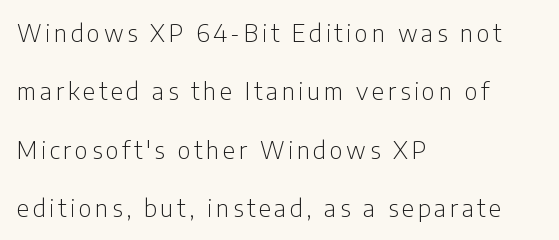
The image shows 24 px text type, upright; set left-aligned, loose line spacing (2.43x), not underlined.
